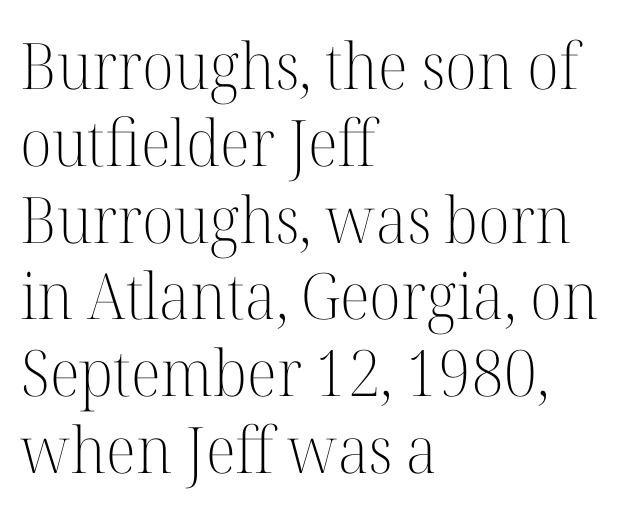
Weight: not bold — regular or lighter. Designer's note — italics off, roman on. The foot of each line stays bare and open. The lines in this sample share a left origin and differ only in where they stop. A typesetter would label this face a serif.
